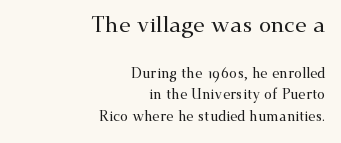
Upright lettering throughout. Character size in the leading block exceeds that of the trailing block. Line endings align vertically; line beginnings do not. The leading is moderate, giving the passage an even texture. Nobody touched the tracking dial on this one.
